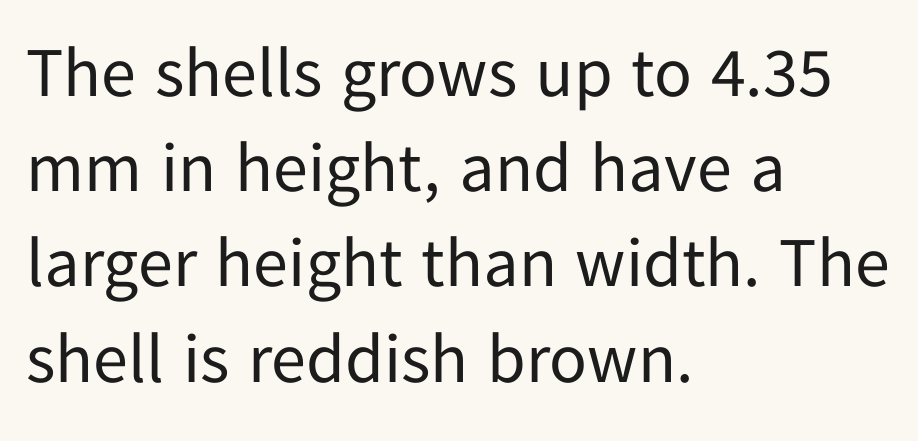
The image shows 70 px regular-weight sans-serif type, upright; set left-aligned, normal line spacing (1.36x), normal letter spacing, not underlined; low stroke contrast and a medium x-height.
